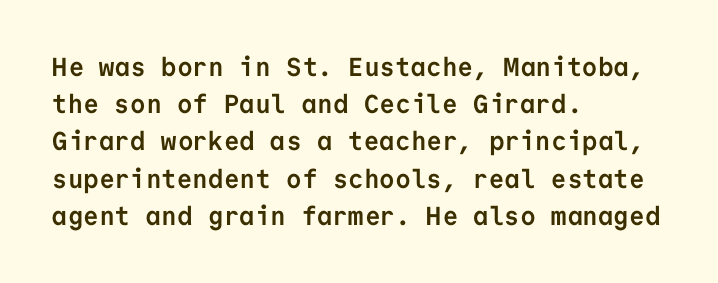
{"italic": "no", "bold": "yes", "underline": "no", "align": "left", "line_spacing": "normal", "line_spacing_ratio": 1.43, "letter_spacing": "normal", "letter_spacing_em": 0.0, "glyph_px": 26}
